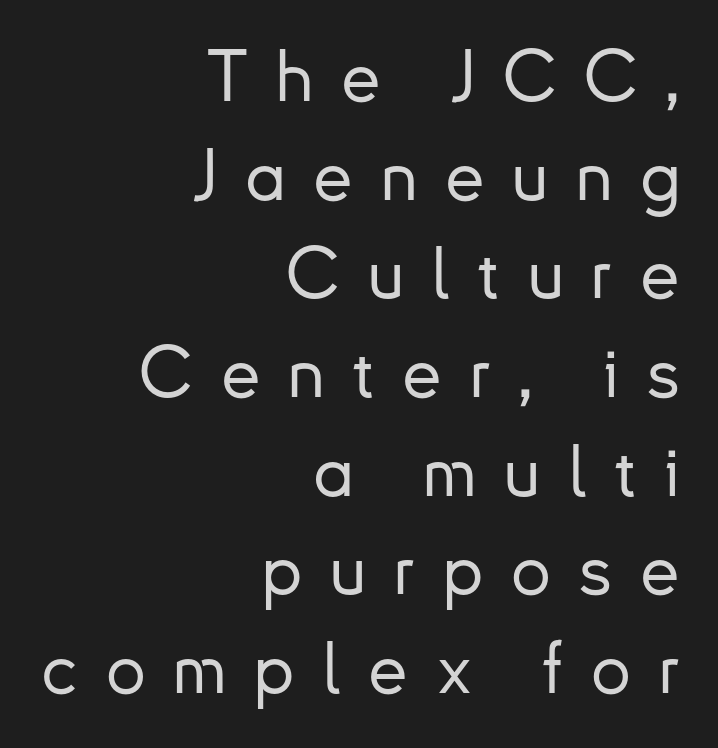
{"serif": "no", "italic": "no", "width": "normal", "stroke_contrast": "low", "x_height": "small", "monospaced": "no", "underline": "no", "align": "right", "line_spacing": "normal", "line_spacing_ratio": 1.39, "letter_spacing": "wide", "letter_spacing_em": 0.39, "glyph_px": 71}
